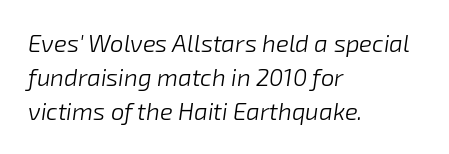
The image shows 24 px text type, italic (leaning right); set left-aligned, normal line spacing (1.42x), normal letter spacing, not underlined.
